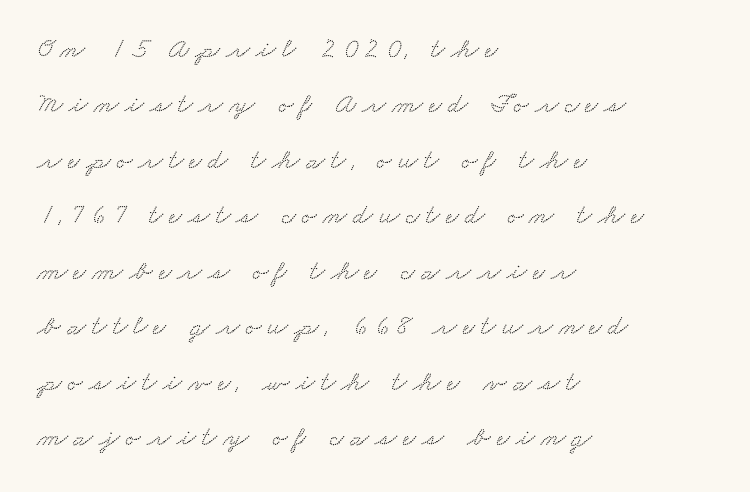
Classification — serif. The passage shown is typed in a proportional face where columns would drift. Words appear elongated and porous because spacing is wide. The foot of each line stays bare and open. How would I describe the line gaps? Wide and relaxed. The rendering anchors every line to the left-hand side.
